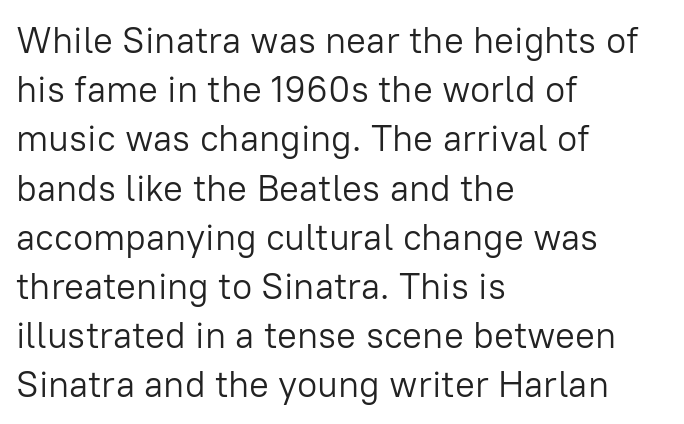
The image shows 37 px light sans-serif type, upright; set left-aligned, normal line spacing (1.33x), normal letter spacing, not underlined; low stroke contrast and a medium x-height.
